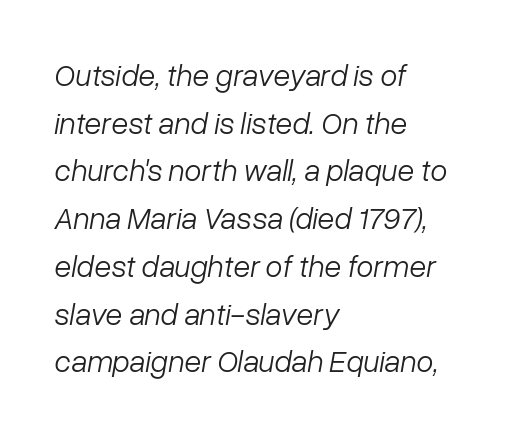
The image shows 31 px light type, italic (leaning right); set left-aligned, normal line spacing (1.54x), normal letter spacing, not underlined; low stroke contrast and a medium x-height.
